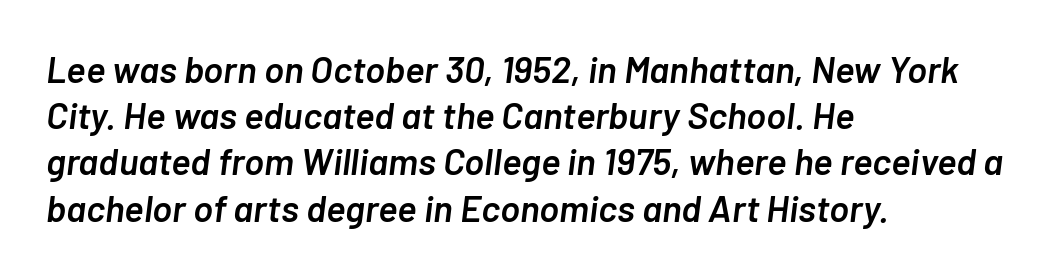
Q: Is the text bold? A: Semi-bold.
Q: Is the text italic (slanted)? A: Yes, it leans right by about 7 degrees.
Q: Is the text underlined? A: No.
Q: How is the paragraph aligned? A: Left-aligned.
Q: Is the spacing between letters normal or unusually wide? A: Normal.
Q: Is the spacing between lines tight, normal or loose? A: Normal.
Q: Width (condensed, normal, or wide)? A: Normal.
Q: Stroke contrast? A: Low.
Q: x-height? A: Medium.
Q: Monospaced? A: No.
